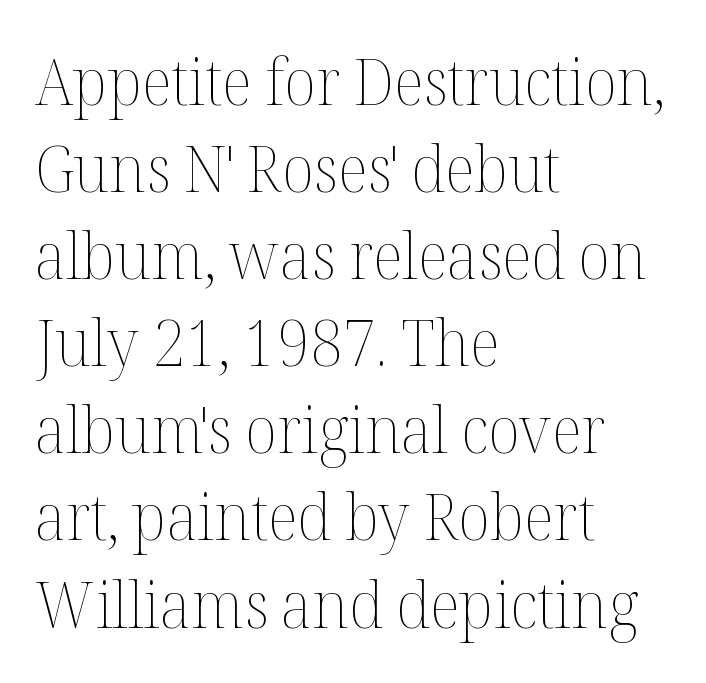
The image shows 65 px thin type, upright; set left-aligned, normal line spacing (1.34x), normal letter spacing, not underlined; medium stroke contrast and a medium x-height.
